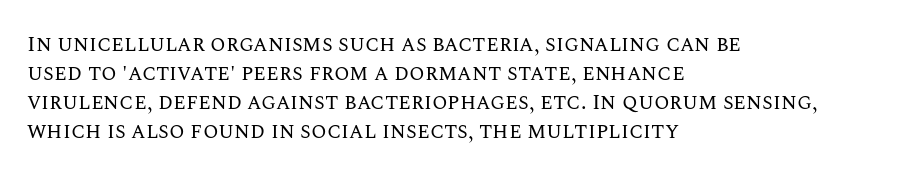
{"italic": "no", "bold": "no", "underline": "no", "align": "left", "line_spacing": "normal", "line_spacing_ratio": 1.32, "letter_spacing": "normal", "letter_spacing_em": 0.0, "glyph_px": 22}
